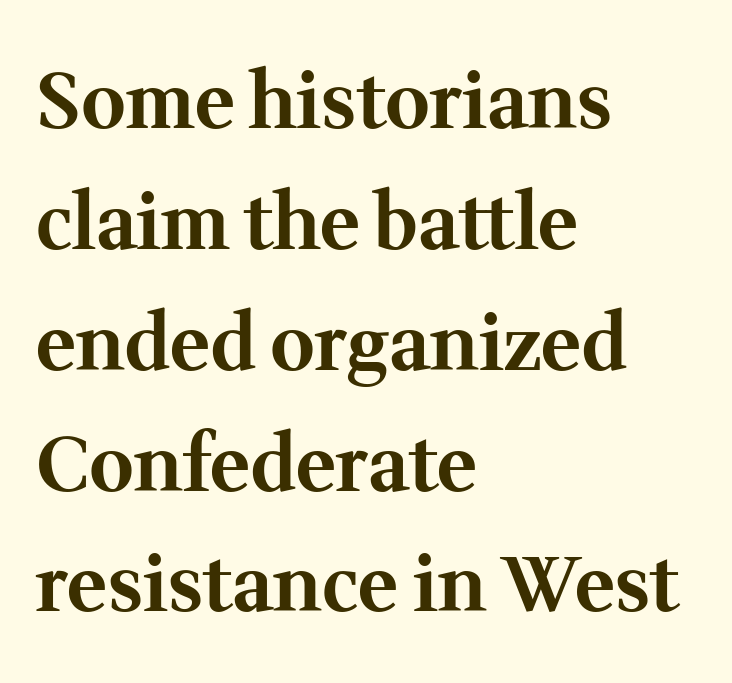
The image shows 76 px bold serif type, upright; set left-aligned, normal line spacing (1.59x), normal letter spacing, not underlined; medium stroke contrast and a medium x-height.
